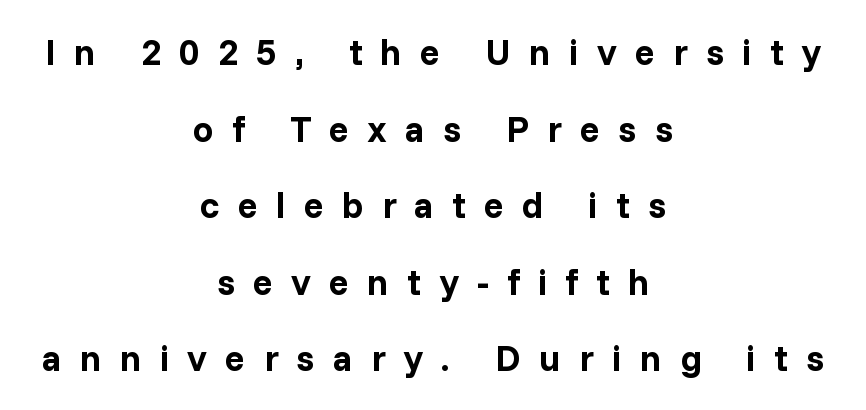
The image shows 37 px bold sans-serif type, upright; set centered, loose line spacing (2.07x), unusually wide letter spacing (+0.49 em), not underlined; low stroke contrast and a medium x-height.
